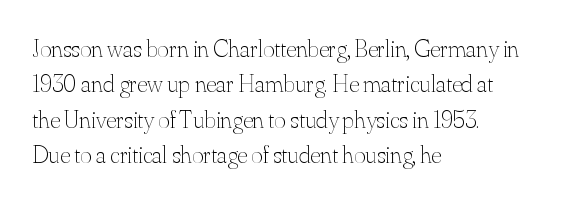
Plain, unruled lines of type. Is the type heavy? It reads as light-to-regular instead. Interline gaps are of average width in this sample. In terms of posture, this sample is upright. These lines are set flush left with a ragged right edge. Nothing unusual about the tracking: characters are spaced as the font intends.
